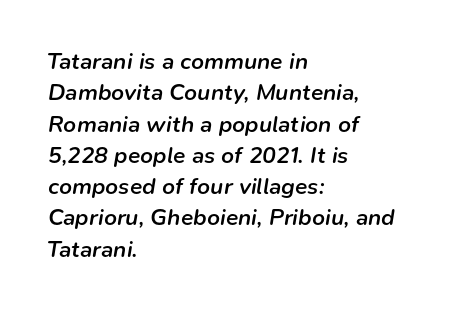
The letters are slanted; this is an italic face. These lines sit exactly where default settings would place them. This rendering uses left alignment, leaving the right contour irregular. Has an underline been added? It has not. Stems and bowls a touch heavier than normal — semibold.
